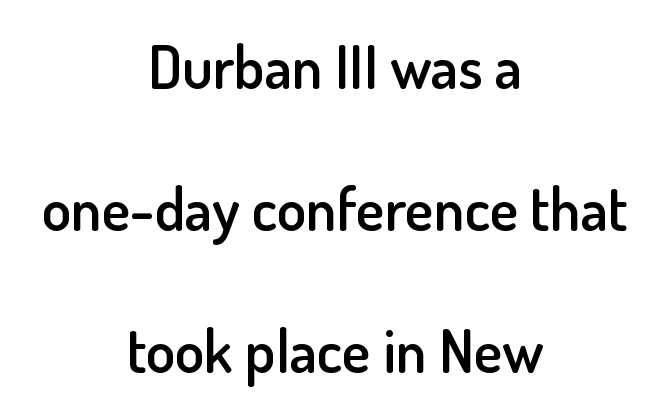
The image shows 60 px semibold sans-serif type, upright; set centered, loose line spacing (2.37x), normal letter spacing, not underlined; low stroke contrast and a small x-height.
